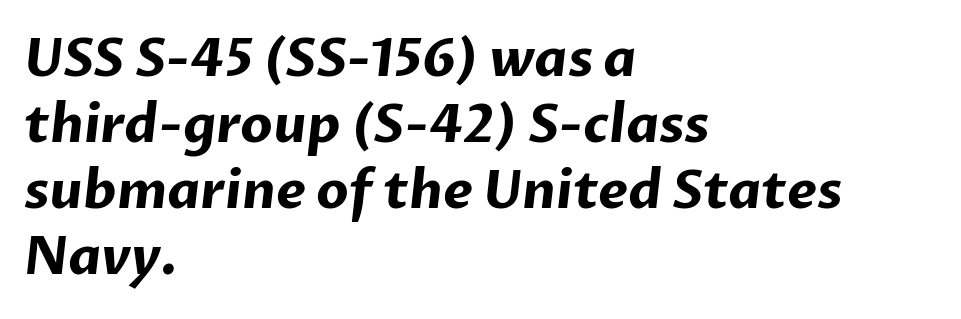
{"serif": "no", "bold": "yes", "weight": "bold", "width": "normal", "stroke_contrast": "low", "x_height": "medium", "monospaced": "no", "underline": "no", "align": "left", "line_spacing": "normal", "line_spacing_ratio": 1.27, "letter_spacing": "normal", "letter_spacing_em": 0.0, "glyph_px": 52}
